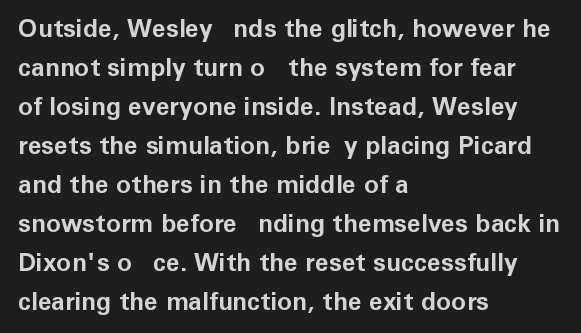
Q: Is the text bold? A: Yes.
Q: Is the text italic (slanted)? A: No, it is upright.
Q: Is the text underlined? A: No.
Q: How is the paragraph aligned? A: Left-aligned.
Q: Is the spacing between letters normal or unusually wide? A: Normal.
Q: Is the spacing between lines tight, normal or loose? A: Normal.
